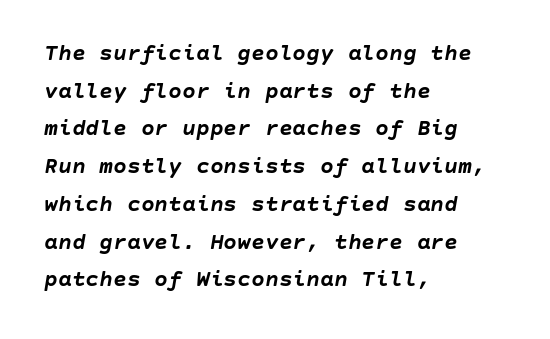
The image shows 23 px bold type, italic (leaning right); set left-aligned, normal line spacing (1.64x), normal letter spacing, not underlined.
